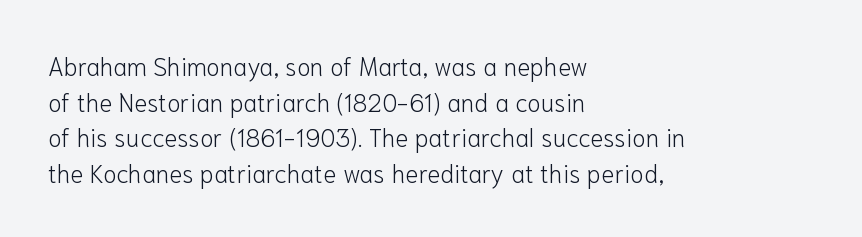
Q: Is the text bold? A: No.
Q: Is the text italic (slanted)? A: No, it is upright.
Q: Is the text underlined? A: No.
Q: How is the paragraph aligned? A: Left-aligned.
Q: Is the spacing between letters normal or unusually wide? A: Normal.
Q: Is the spacing between lines tight, normal or loose? A: Normal.
